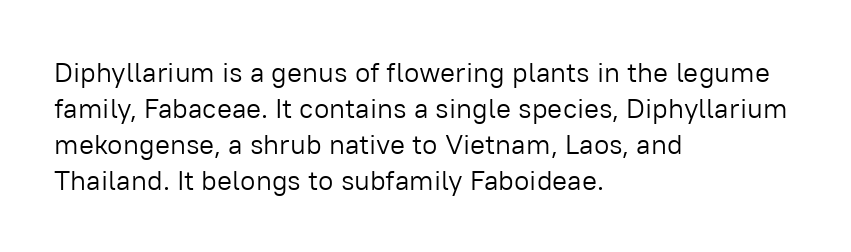
The image shows 28 px light sans-serif type, upright; set left-aligned, normal line spacing (1.28x), normal letter spacing, not underlined; low stroke contrast and a medium x-height.
